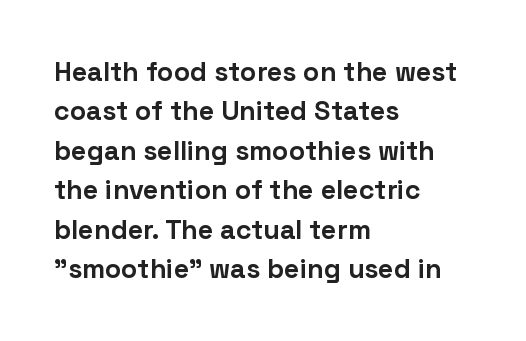
Q: Is the text bold? A: Yes.
Q: Is the text italic (slanted)? A: No, it is upright.
Q: Is the text underlined? A: No.
Q: How is the paragraph aligned? A: Left-aligned.
Q: Is the spacing between letters normal or unusually wide? A: Normal.
Q: Is the spacing between lines tight, normal or loose? A: Normal.
